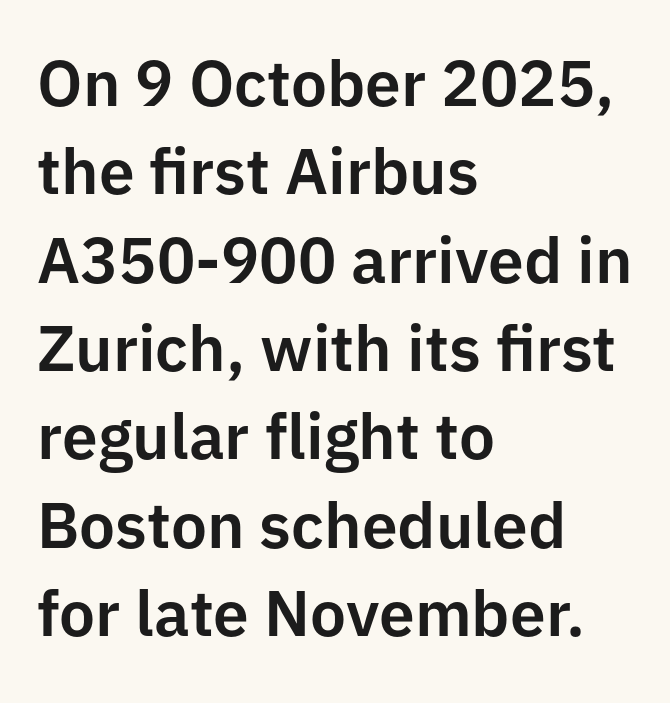
Tracking value appears to be zero — textbook default spacing. Has an underline been added? It has not. These lines were composed using upright roman letters. The compositor pushed each line to the left boundary.
